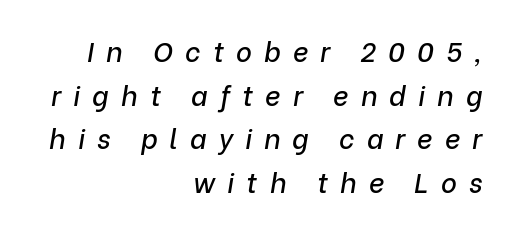
Honestly, there is no underline to notice here at all. The rag falls on the left side of this text block. The passage shown leans; its letterforms are oblique. The passage shown has open, widely tracked lettering throughout. The vertical gap from one line to the next is medium.
